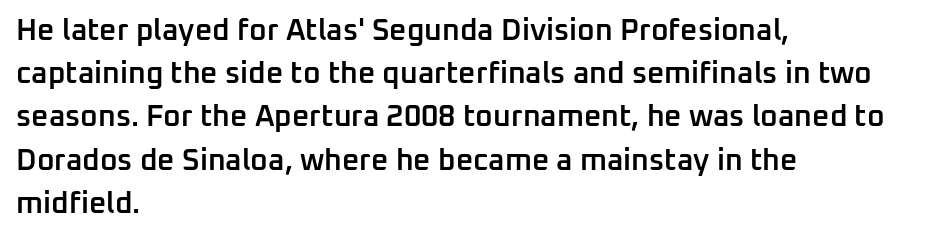
{"serif": "no", "italic": "no", "bold": "semi", "weight": "semibold", "width": "normal", "stroke_contrast": "low", "x_height": "medium", "monospaced": "no", "underline": "no", "align": "left", "line_spacing": "normal", "line_spacing_ratio": 1.44, "letter_spacing": "normal", "letter_spacing_em": 0.0, "glyph_px": 30}
